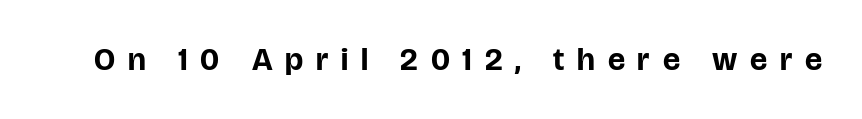
The image shows 32 px bold sans-serif type, upright; set unusually wide letter spacing (+0.4 em), not underlined; low stroke contrast and a large x-height.
